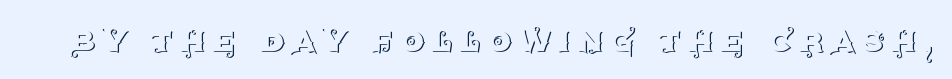
Lines of text with bare space underneath. Compared with a typical body face, this is equally light or lighter still. Each letter's strokes conclude with small projecting serifs. Unlike italic type, these characters show no tilt at all.
